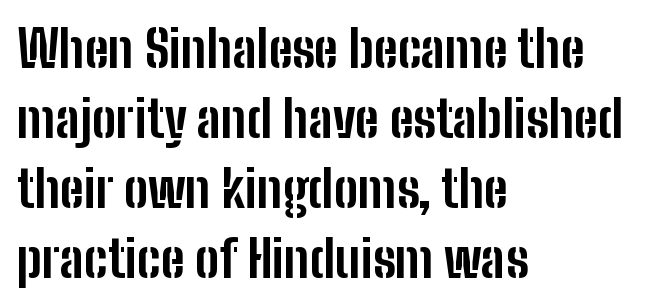
{"serif": "no", "italic": "no", "bold": "yes", "weight": "bold", "width": "condensed", "stroke_contrast": "low", "x_height": "medium", "monospaced": "no", "underline": "no", "align": "left", "line_spacing": "normal", "line_spacing_ratio": 1.37, "letter_spacing": "normal", "letter_spacing_em": 0.0, "glyph_px": 51}
